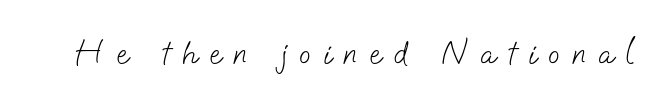
{"serif": "no", "bold": "no", "weight": "light", "width": "normal", "stroke_contrast": "low", "x_height": "small", "monospaced": "no", "underline": "no", "letter_spacing": "wide", "letter_spacing_em": 0.36, "glyph_px": 34}
